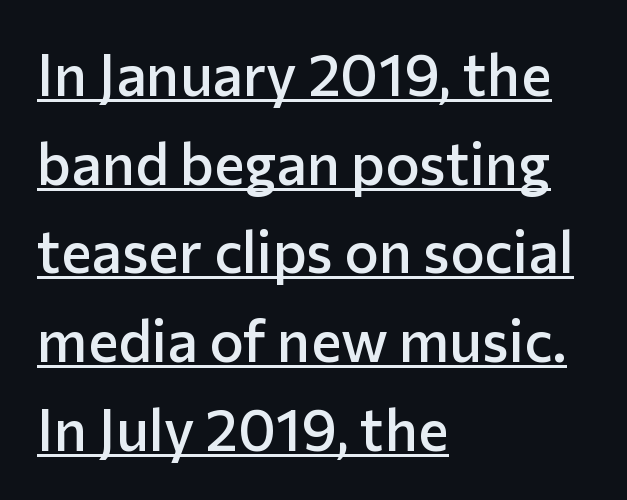
{"serif": "no", "italic": "no", "bold": "semi", "weight": "semibold", "width": "normal", "stroke_contrast": "low", "x_height": "medium", "monospaced": "no", "underline": "yes", "align": "left", "line_spacing": "normal", "line_spacing_ratio": 1.53, "letter_spacing": "normal", "letter_spacing_em": 0.0, "glyph_px": 58}
